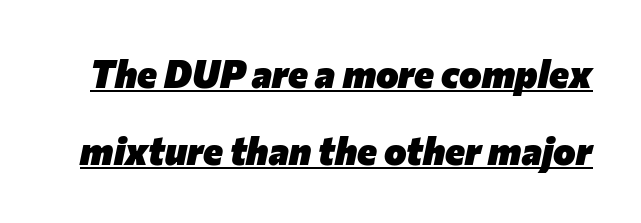
The image shows 38 px heavy type, italic (leaning right); set loose line spacing (2.03x), normal letter spacing, underlined; low stroke contrast and a medium x-height.
